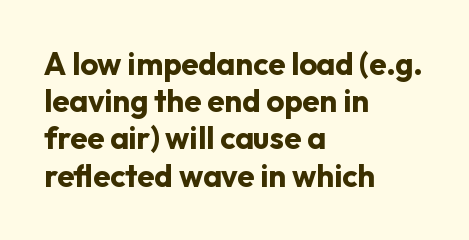
{"serif": "no", "italic": "no", "bold": "yes", "weight": "bold", "width": "normal", "stroke_contrast": "low", "x_height": "medium", "monospaced": "no", "underline": "no", "align": "left", "line_spacing_ratio": 1.2, "letter_spacing": "normal", "letter_spacing_em": 0.0, "glyph_px": 31}
